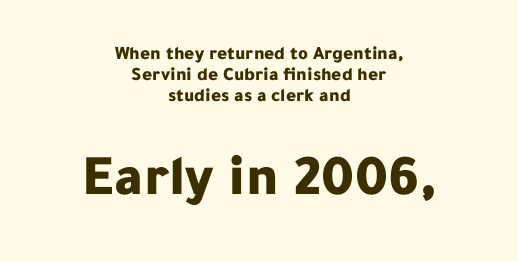
The characters display no serif detailing; their extremities are plain. Each row of text sits above clean, open space. Nobody touched the tracking dial on this one. Is this a fixed-width face? No — the glyphs have proportional, varying widths. The lower block of text is set noticeably larger than the block above it. Each glyph is drawn with heavy, bold strokes.
